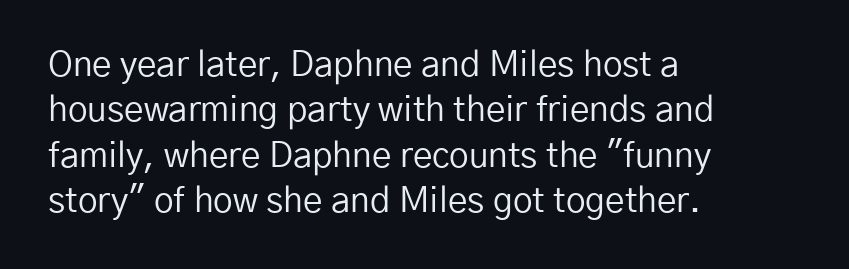
Vertical strokes here are truly vertical. A typesetter would label this face a sans. Character widths vary here, with narrow letters taking less room than wide ones. You could call the tracking neutral — neither tight nor loose. Weight: not bold — regular or lighter. Only glyphs here, with clear space below each row.
